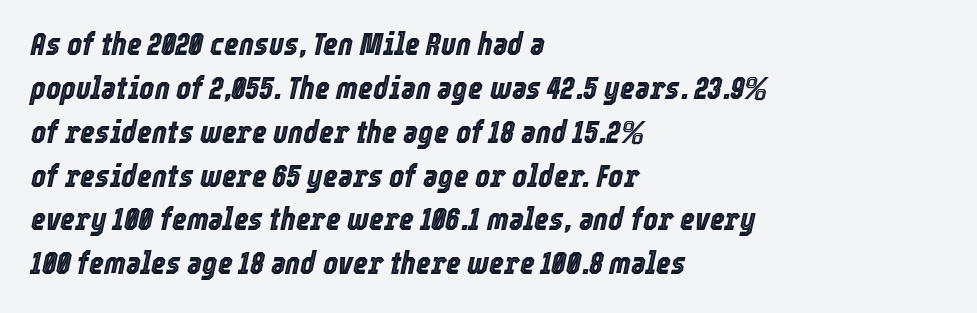
{"italic": "yes", "lean": "right", "slant_degrees": 12, "width": "condensed", "x_height": "medium", "monospaced": "no", "underline": "no", "align": "left", "line_spacing": "normal", "line_spacing_ratio": 1.37, "letter_spacing": "normal", "letter_spacing_em": 0.0, "glyph_px": 32}
